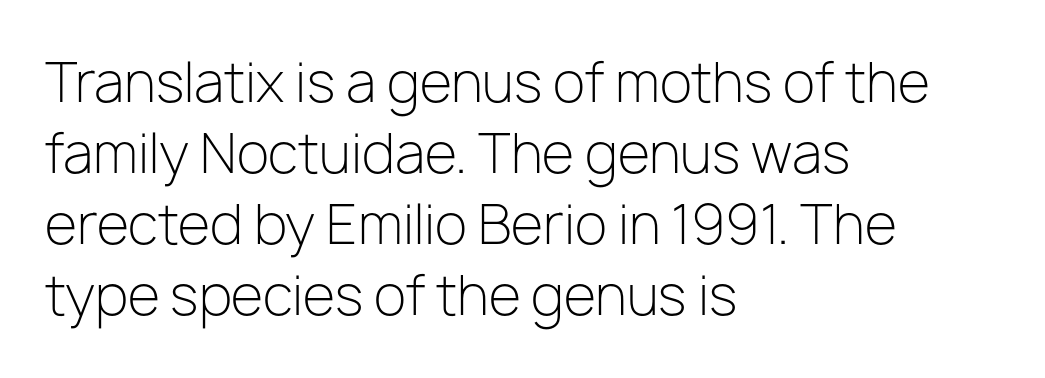
The image shows 53 px light sans-serif type, upright; set left-aligned, normal line spacing (1.34x), normal letter spacing, not underlined; low stroke contrast and a medium x-height.
